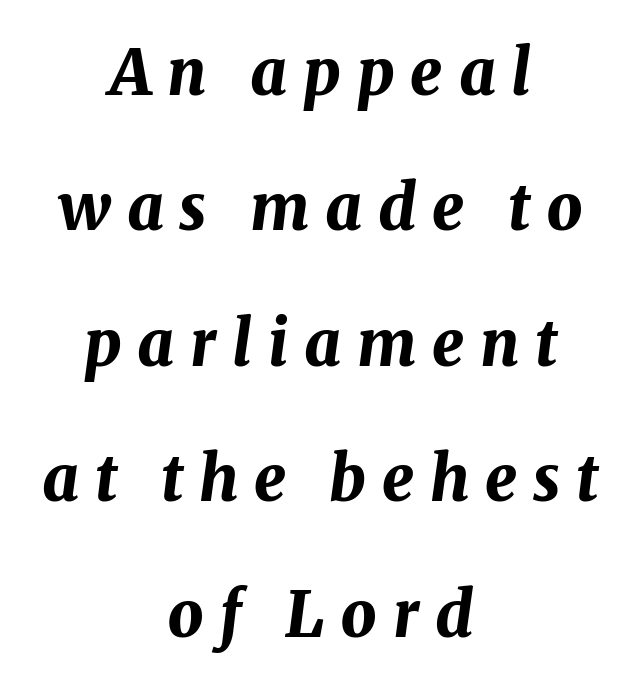
Q: Is the text bold? A: Yes.
Q: Is the text italic (slanted)? A: Yes, it leans right by about 8 degrees.
Q: Is the text underlined? A: No.
Q: How is the paragraph aligned? A: Centered.
Q: Is the spacing between letters normal or unusually wide? A: Unusually wide.
Q: Is the spacing between lines tight, normal or loose? A: Loose.
Q: Width (condensed, normal, or wide)? A: Normal.
Q: Stroke contrast? A: Medium.
Q: x-height? A: Medium.
Q: Monospaced? A: No.
